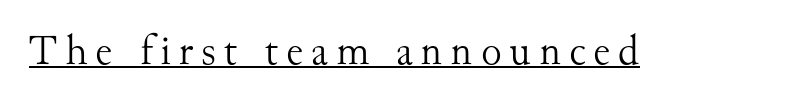
The image shows 43 px light serif type, upright; set underlined; medium stroke contrast and a small x-height.
